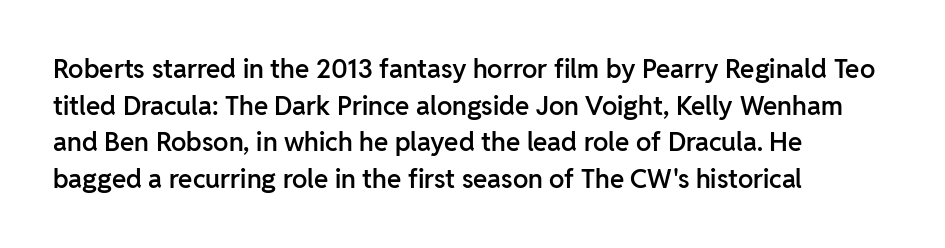
Q: Is the text bold? A: Semi-bold.
Q: Is the text italic (slanted)? A: No, it is upright.
Q: Is the text underlined? A: No.
Q: How is the paragraph aligned? A: Left-aligned.
Q: Is the spacing between letters normal or unusually wide? A: Normal.
Q: Is the spacing between lines tight, normal or loose? A: Normal.
